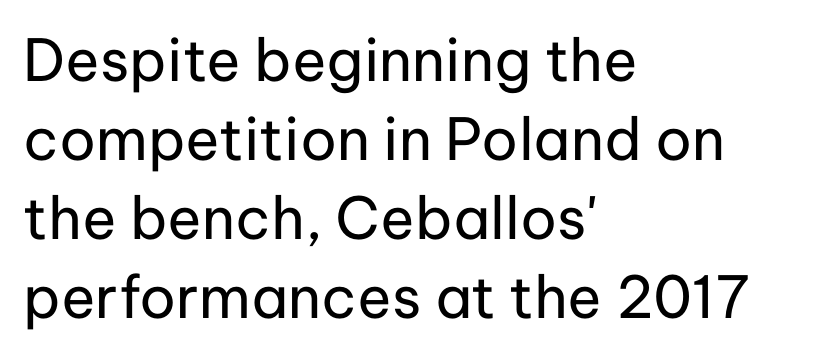
The passage shown is not bold in any degree. The glyphs are unaccompanied by any horizontal stroke below them. Do the characters align in a grid? No, the font is proportional. Where is the straight margin? On the left.
